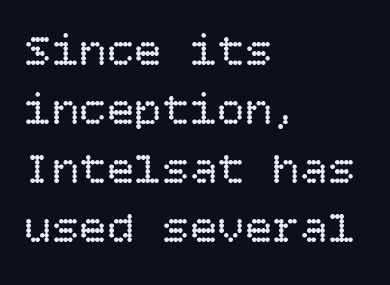
The image shows 46 px regular-weight type, upright; set left-aligned, normal line spacing (1.28x), normal letter spacing, not underlined; low stroke contrast and a large x-height.
